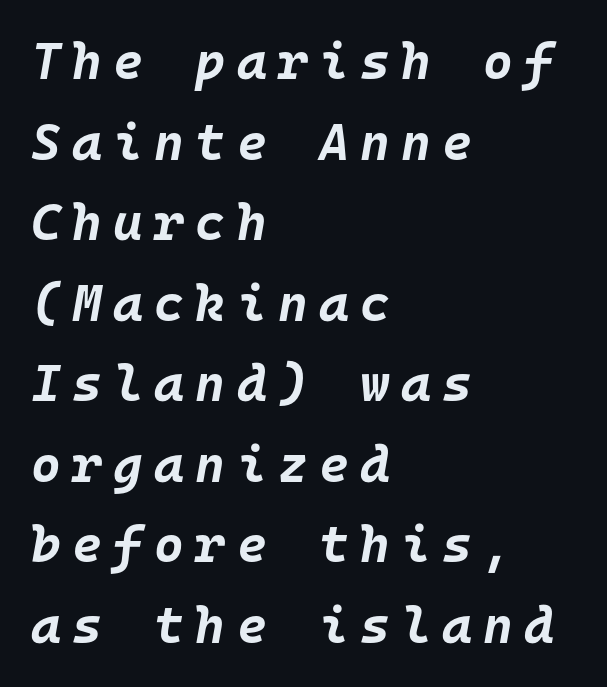
The image shows 51 px bold type, italic (leaning right), monospaced; set left-aligned, normal line spacing (1.58x), unusually wide letter spacing (+0.22 em), not underlined; low stroke contrast and a large x-height.
